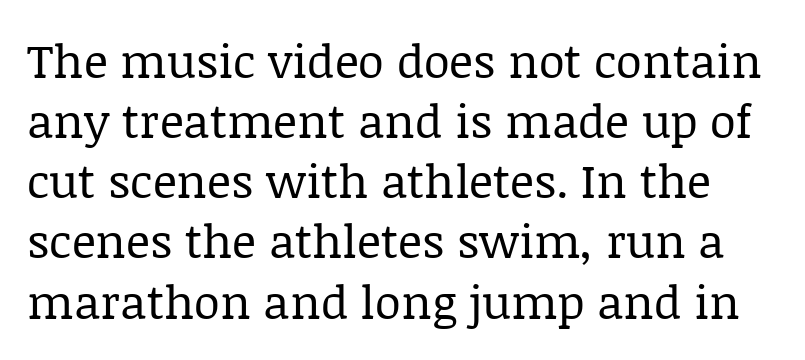
The image shows 47 px regular-weight serif type, upright; set normal line spacing (1.28x), normal letter spacing, not underlined; low stroke contrast and a large x-height.
